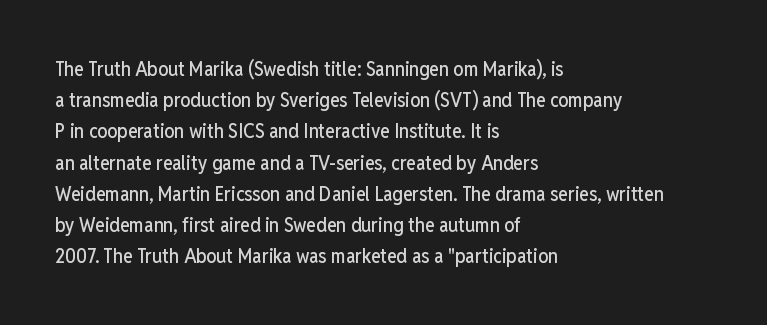
The image shows 20 px text type, upright; set left-aligned, normal line spacing (1.56x), normal letter spacing, not underlined.
